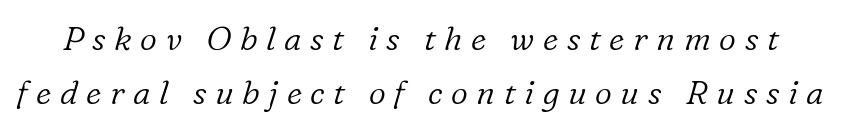
This sample has the flowing, uneven cadence of proportional lettering. There's an unmistakable incline to the writing here. Display-style spreading of the glyphs; the letterfit is very open. Plain, unruled lines of type. The lines sit at an ordinary, default distance from one another. The characters are drawn with everyday or finer stroke widths.
